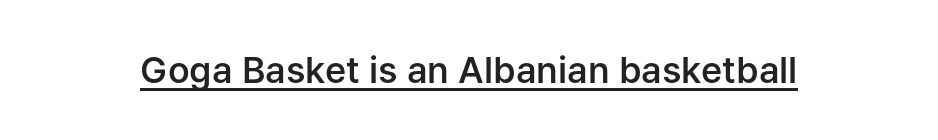
The image shows 36 px semibold sans-serif type, upright; set normal letter spacing, underlined; low stroke contrast and a medium x-height.
